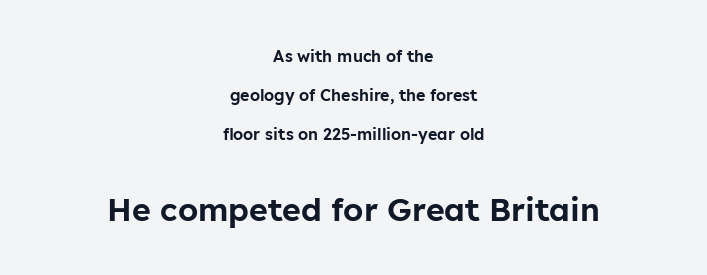
The image shows 32 px sans-serif type, upright; set centered, loose line spacing (2.44x), normal letter spacing, not underlined; the second (bottom) block is 2.0x larger; low stroke contrast and a medium x-height.
